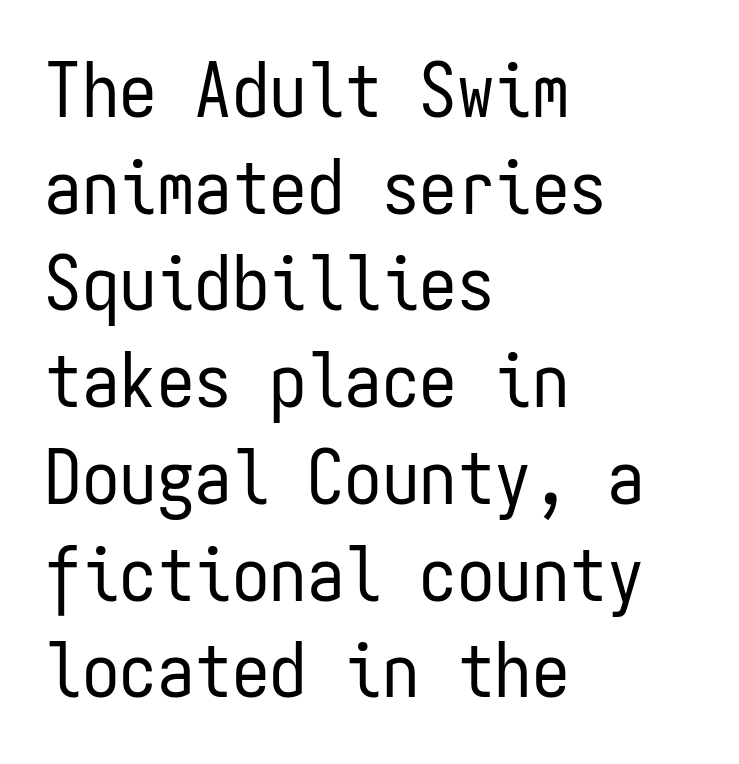
{"serif": "no", "italic": "no", "bold": "no", "weight": "regular", "width": "condensed", "stroke_contrast": "low", "x_height": "medium", "monospaced": "yes", "underline": "no", "align": "left", "line_spacing": "normal", "line_spacing_ratio": 1.29, "letter_spacing": "normal", "letter_spacing_em": 0.0, "glyph_px": 75}
